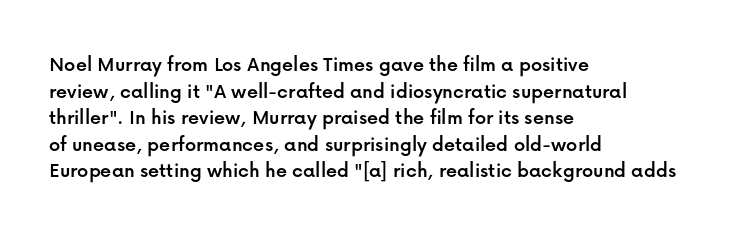
The image shows 22 px text type, upright; set left-aligned, line spacing 1.21x, normal letter spacing, not underlined.
